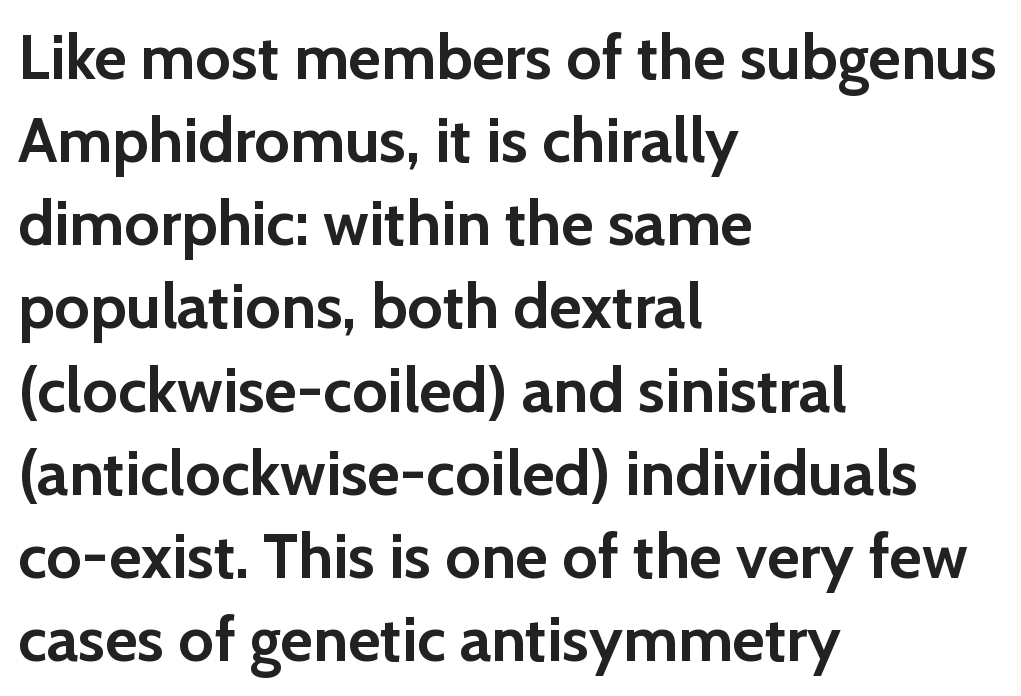
The image shows 63 px semibold sans-serif type, upright; set left-aligned, normal line spacing (1.32x), normal letter spacing, not underlined; low stroke contrast and a medium x-height.
